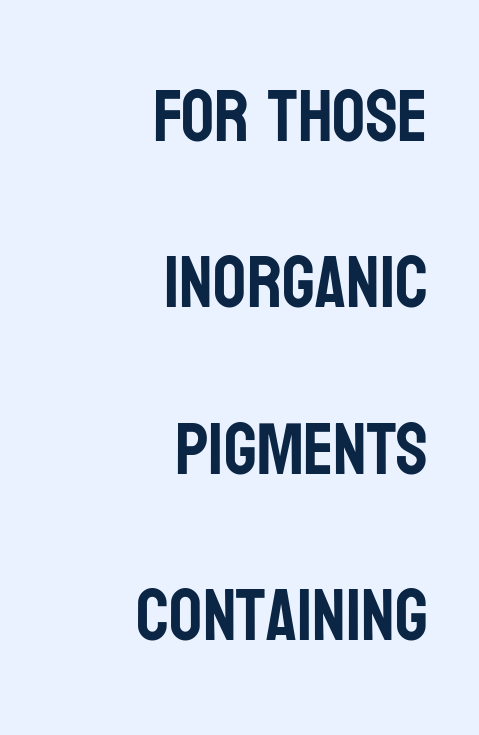
Q: Is the text italic (slanted)? A: No, it is upright.
Q: Is the typeface a serif or a sans-serif typeface? A: Sans-serif.
Q: Is the text underlined? A: No.
Q: How is the paragraph aligned? A: Right-aligned.
Q: Is the spacing between letters normal or unusually wide? A: Normal.
Q: Is the spacing between lines tight, normal or loose? A: Loose.
Q: Width (condensed, normal, or wide)? A: Condensed.
Q: Stroke contrast? A: Low.
Q: x-height? A: Large.
Q: Monospaced? A: No.
